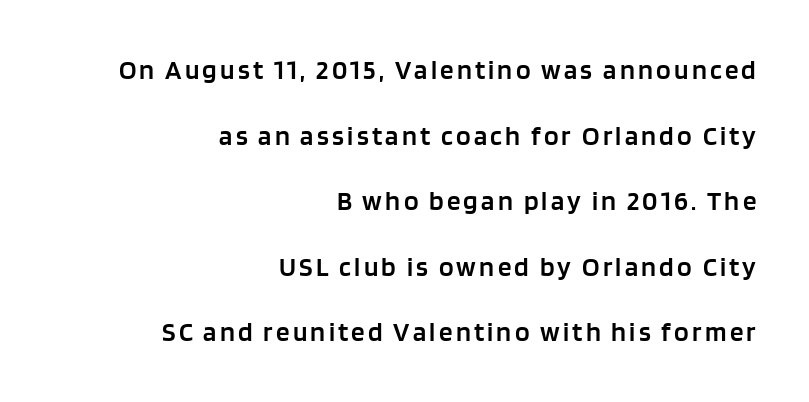
{"italic": "no", "bold": "semi", "underline": "no", "align": "right", "line_spacing": "loose", "line_spacing_ratio": 2.43, "glyph_px": 27}
